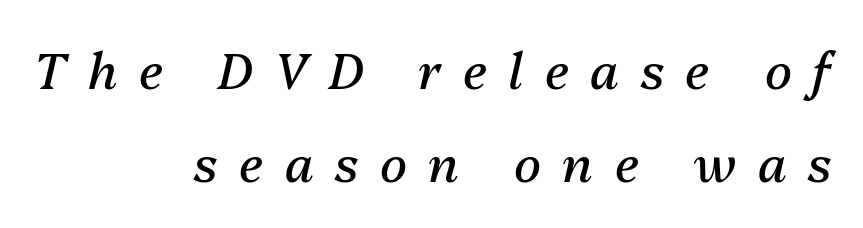
Compared with a flush-left layout, this one pins lines to the opposite, right side. The tracking jumps out immediately: characters are airy and widely separated. The lettering tilts uniformly, giving the passage an italic look. Honestly, there is no underline to notice here at all. These glyphs show unthickened strokes, regular width or finer.
